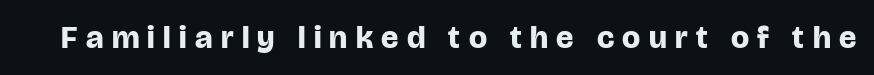
{"serif": "no", "italic": "no", "bold": "yes", "weight": "bold", "width": "normal", "stroke_contrast": "low", "x_height": "large", "monospaced": "no", "underline": "no", "letter_spacing": "wide", "letter_spacing_em": 0.26, "glyph_px": 32}
